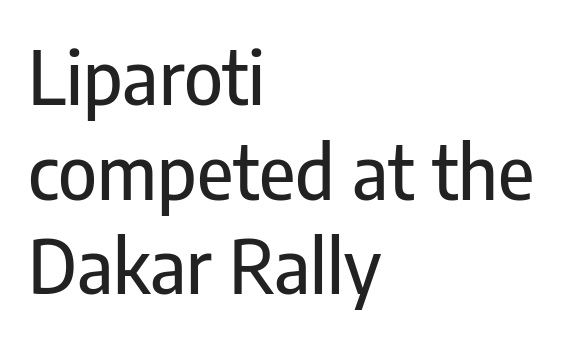
Q: Is the text italic (slanted)? A: No, it is upright.
Q: Is the typeface a serif or a sans-serif typeface? A: Sans-serif.
Q: Is the text underlined? A: No.
Q: How is the paragraph aligned? A: Left-aligned.
Q: Is the spacing between letters normal or unusually wide? A: Normal.
Q: Is the spacing between lines tight, normal or loose? A: Normal.
Q: Width (condensed, normal, or wide)? A: Condensed.
Q: Stroke contrast? A: Low.
Q: x-height? A: Medium.
Q: Monospaced? A: No.
